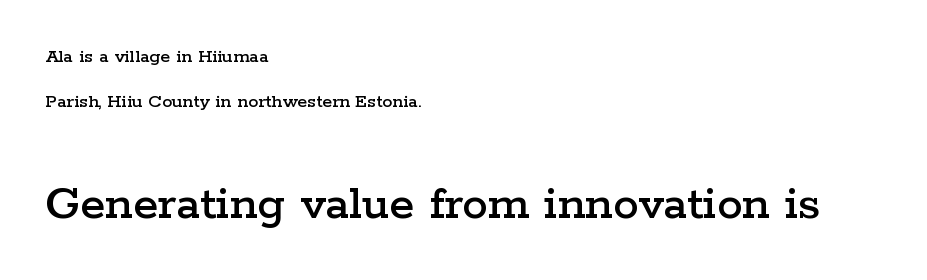
Q: Is the text italic (slanted)? A: No, it is upright.
Q: Is the typeface a serif or a sans-serif typeface? A: Serif.
Q: Is the text underlined? A: No.
Q: How is the paragraph aligned? A: Left-aligned.
Q: Is the spacing between letters normal or unusually wide? A: Normal.
Q: Is the spacing between lines tight, normal or loose? A: Loose.
Q: Which block of text is set in a larger size, the first (top) or the second (bottom)? A: The second (bottom) one.
Q: Width (condensed, normal, or wide)? A: Wide.
Q: Stroke contrast? A: Low.
Q: x-height? A: Medium.
Q: Monospaced? A: No.
